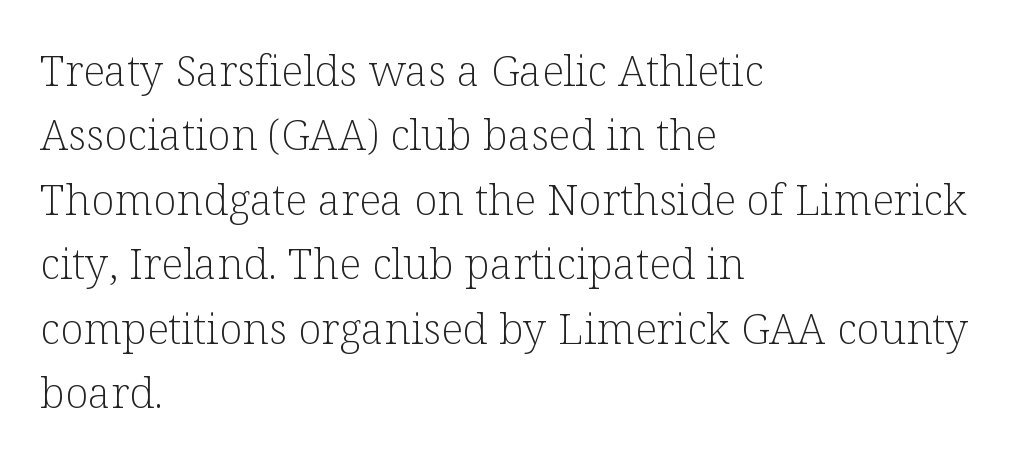
Q: Is the text bold? A: No.
Q: Is the text italic (slanted)? A: No, it is upright.
Q: Is the typeface a serif or a sans-serif typeface? A: Serif.
Q: Is the text underlined? A: No.
Q: How is the paragraph aligned? A: Left-aligned.
Q: Is the spacing between letters normal or unusually wide? A: Normal.
Q: Is the spacing between lines tight, normal or loose? A: Normal.
Q: Width (condensed, normal, or wide)? A: Normal.
Q: Stroke contrast? A: Low.
Q: x-height? A: Medium.
Q: Monospaced? A: No.
